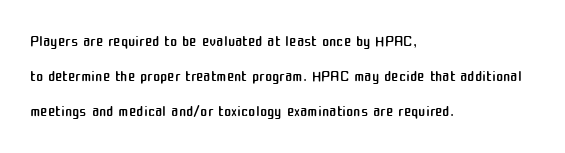
Every stem runs plumb, perpendicular to the baseline. Ink coverage per letter is moderate at most. Does extra space separate the letters? No, they use regular spacing. Line starts are locked; line ends wander. If you measured baseline to baseline, you'd find a middling distance.
